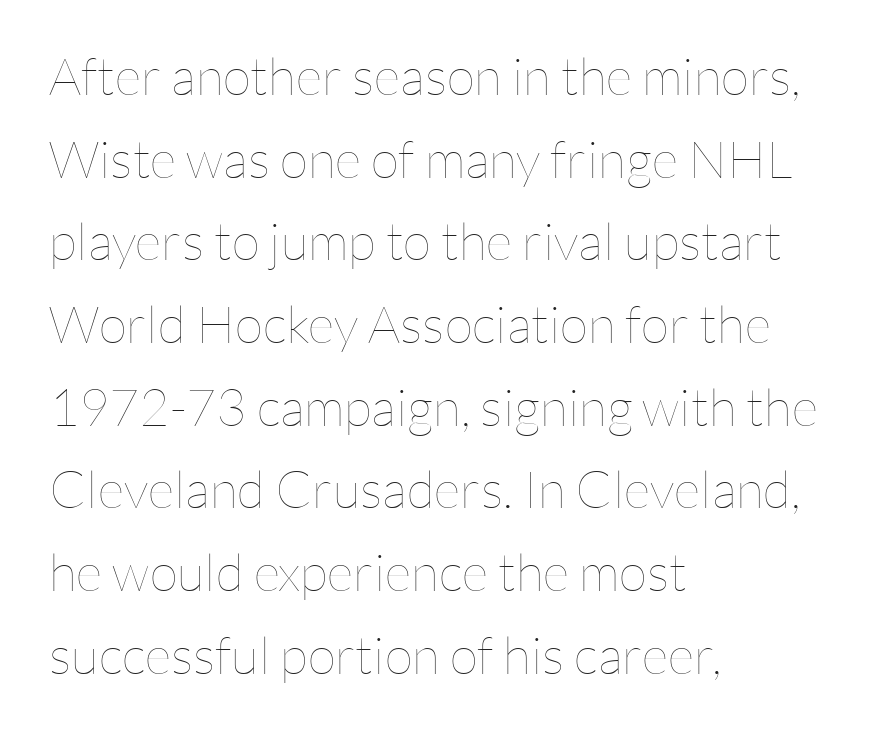
Q: Is the text bold? A: No.
Q: Is the text italic (slanted)? A: No, it is upright.
Q: Is the text underlined? A: No.
Q: How is the paragraph aligned? A: Left-aligned.
Q: Is the spacing between letters normal or unusually wide? A: Normal.
Q: Is the spacing between lines tight, normal or loose? A: Normal.
Q: Width (condensed, normal, or wide)? A: Normal.
Q: Stroke contrast? A: Low.
Q: x-height? A: Medium.
Q: Monospaced? A: No.
